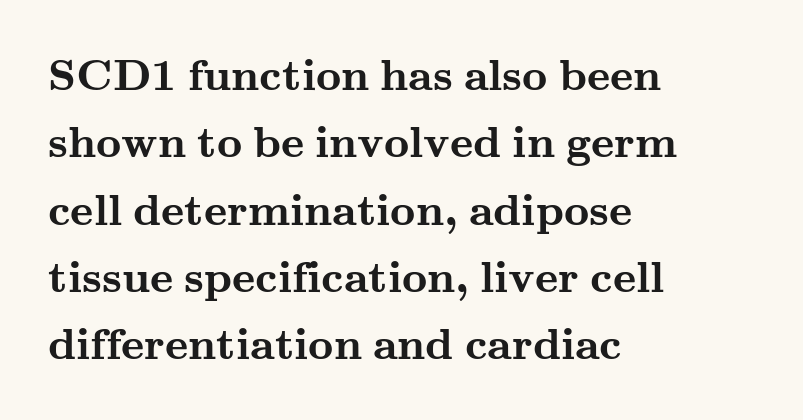
The image shows 44 px semibold, wide serif type, upright; set left-aligned, normal line spacing (1.53x), normal letter spacing, not underlined; medium stroke contrast and a small x-height.
